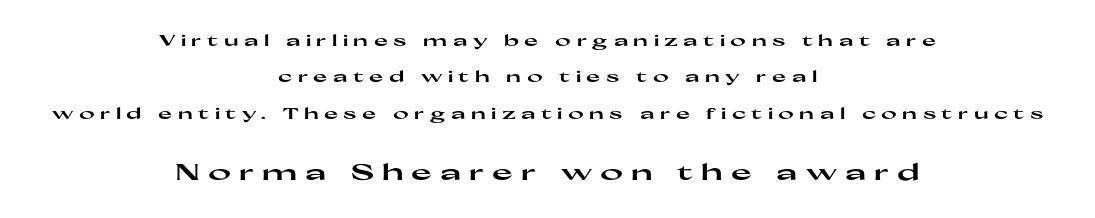
{"italic": "no", "bold": "yes", "underline": "no", "align": "center", "line_spacing": "loose", "line_spacing_ratio": 2.43, "letter_spacing": "wide", "letter_spacing_em": 0.36, "larger_block": "second", "size_ratio": 1.47, "glyph_px": 22}
